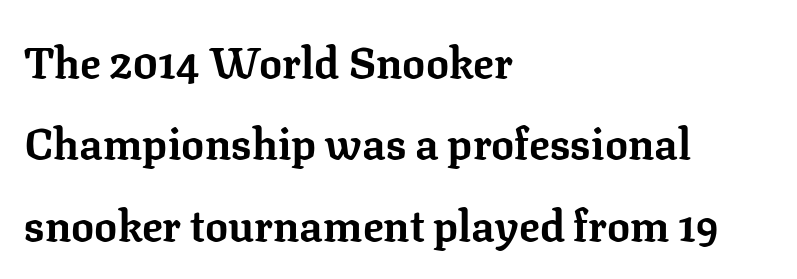
The image shows 43 px bold serif type, upright; set left-aligned, line spacing 1.89x, normal letter spacing, not underlined; low stroke contrast and a medium x-height.
